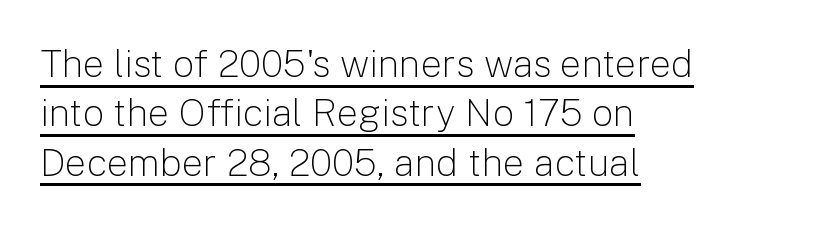
The image shows 38 px light sans-serif type, upright; set left-aligned, normal line spacing (1.3x), normal letter spacing, underlined; low stroke contrast and a medium x-height.
